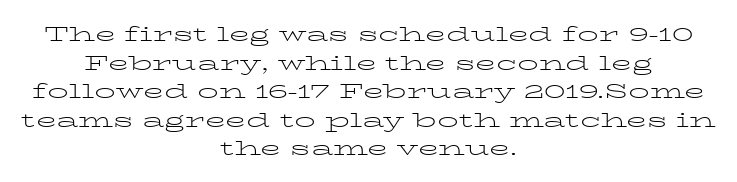
Q: Is the text bold? A: No.
Q: Is the text italic (slanted)? A: No, it is upright.
Q: Is the text underlined? A: No.
Q: How is the paragraph aligned? A: Centered.
Q: Is the spacing between letters normal or unusually wide? A: Normal.
Q: Is the spacing between lines tight, normal or loose? A: Normal.
